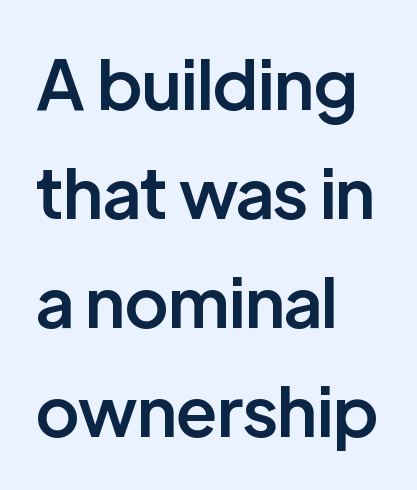
The image shows 69 px semibold sans-serif type, upright; set left-aligned, normal line spacing (1.58x), normal letter spacing, not underlined; low stroke contrast and a medium x-height.
